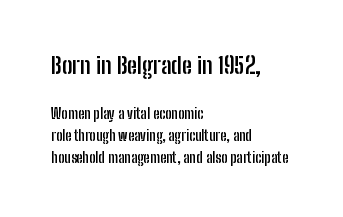
Notice how thick the strokes are: this is what a full bold looks like. Tall strokes in this sample are plumb rather than angled. Alignment: flush left. Underlining? Definitely not there. Caption: upper text group enlarged, lower text group reduced.
